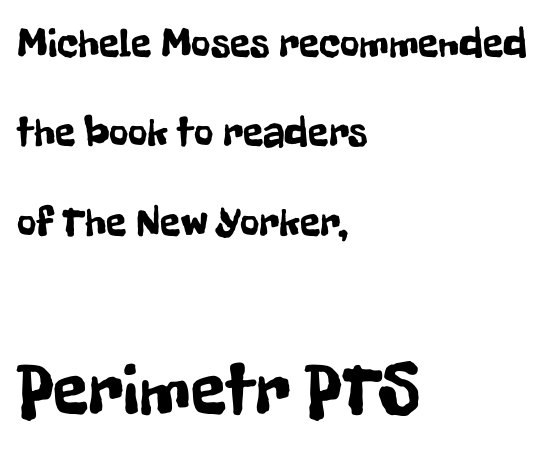
The image shows 73 px condensed sans-serif type, upright; set left-aligned, loose line spacing (2.13x), normal letter spacing, not underlined; the second (bottom) block is 1.74x larger; low stroke contrast and a medium x-height.
